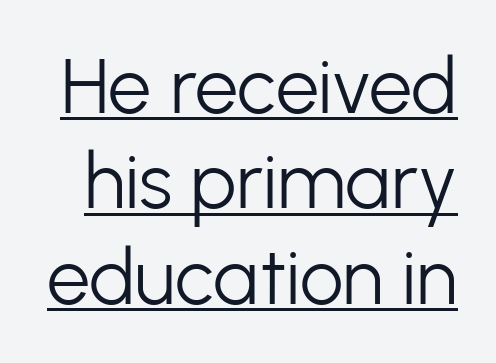
The image shows 77 px light sans-serif type, upright; set line spacing 1.24x, normal letter spacing, underlined; low stroke contrast and a medium x-height.
